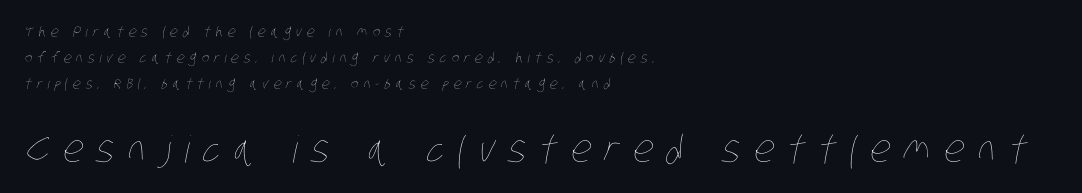
Is this a fixed-width face? No — the glyphs have proportional, varying widths. The paragraph has a hard left edge and a soft right edge. Between one letter and the next there's a generous, obvious gap. This reads as an unemphasized weight, regular at the heaviest. The gap between lines stays unmarked. Note: smaller setting up top, larger setting below.
